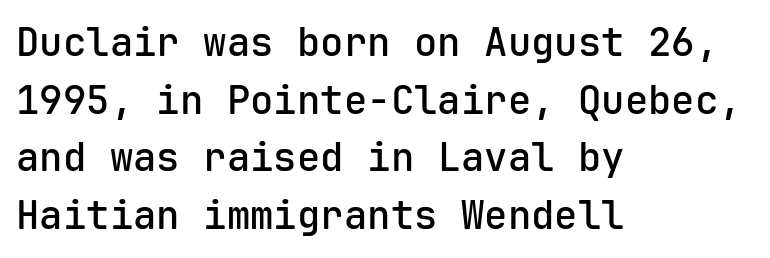
{"serif": "no", "italic": "no", "bold": "semi", "weight": "semibold", "width": "normal", "stroke_contrast": "low", "x_height": "medium", "monospaced": "yes", "underline": "no", "align": "left", "line_spacing": "normal", "line_spacing_ratio": 1.48, "letter_spacing": "normal", "letter_spacing_em": 0.0, "glyph_px": 39}
